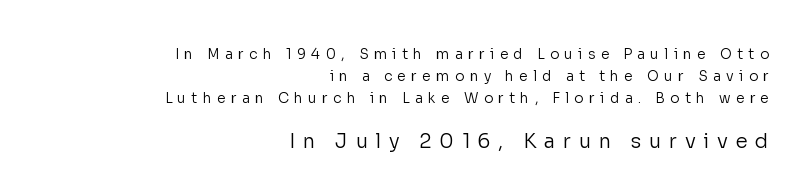
Q: Is the text bold? A: No.
Q: Is the text italic (slanted)? A: No, it is upright.
Q: Is the text underlined? A: No.
Q: How is the paragraph aligned? A: Right-aligned.
Q: Is the spacing between letters normal or unusually wide? A: Unusually wide.
Q: Is the spacing between lines tight, normal or loose? A: Normal.
Q: Which block of text is set in a larger size, the first (top) or the second (bottom)? A: The second (bottom) one.
